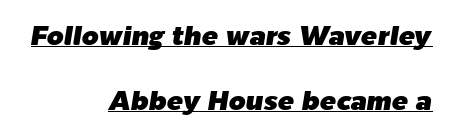
Q: Is the text italic (slanted)? A: Yes, it leans right by about 9 degrees.
Q: Is the text underlined? A: Yes.
Q: How is the paragraph aligned? A: Right-aligned.
Q: Is the spacing between letters normal or unusually wide? A: Normal.
Q: Is the spacing between lines tight, normal or loose? A: Loose.
